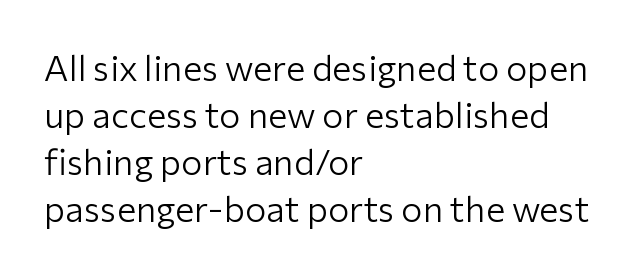
Q: Is the text bold? A: No.
Q: Is the text italic (slanted)? A: No, it is upright.
Q: Is the typeface a serif or a sans-serif typeface? A: Sans-serif.
Q: Is the text underlined? A: No.
Q: How is the paragraph aligned? A: Left-aligned.
Q: Is the spacing between letters normal or unusually wide? A: Normal.
Q: Is the spacing between lines tight, normal or loose? A: Normal.
Q: Width (condensed, normal, or wide)? A: Normal.
Q: Stroke contrast? A: Low.
Q: x-height? A: Medium.
Q: Monospaced? A: No.
